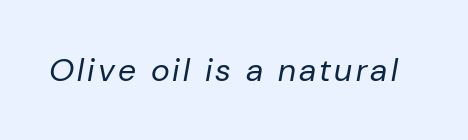
Q: Is the text bold? A: No.
Q: Is the text italic (slanted)? A: Yes, it leans right by about 10 degrees.
Q: Is the text underlined? A: No.
Q: Width (condensed, normal, or wide)? A: Normal.
Q: Stroke contrast? A: Low.
Q: x-height? A: Medium.
Q: Monospaced? A: No.
